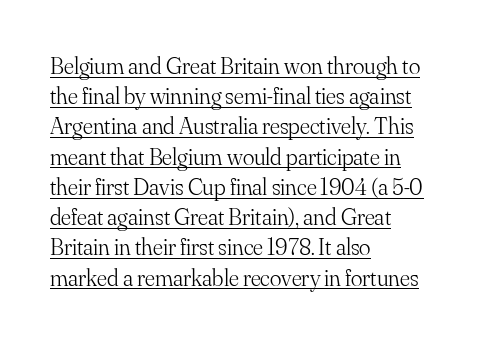
Interline gaps are of average width in this sample. The letterforms sit at book weight or below. Notice how the passage keeps a crisp vertical edge on the left only. Caption: lettering with a line underneath.
